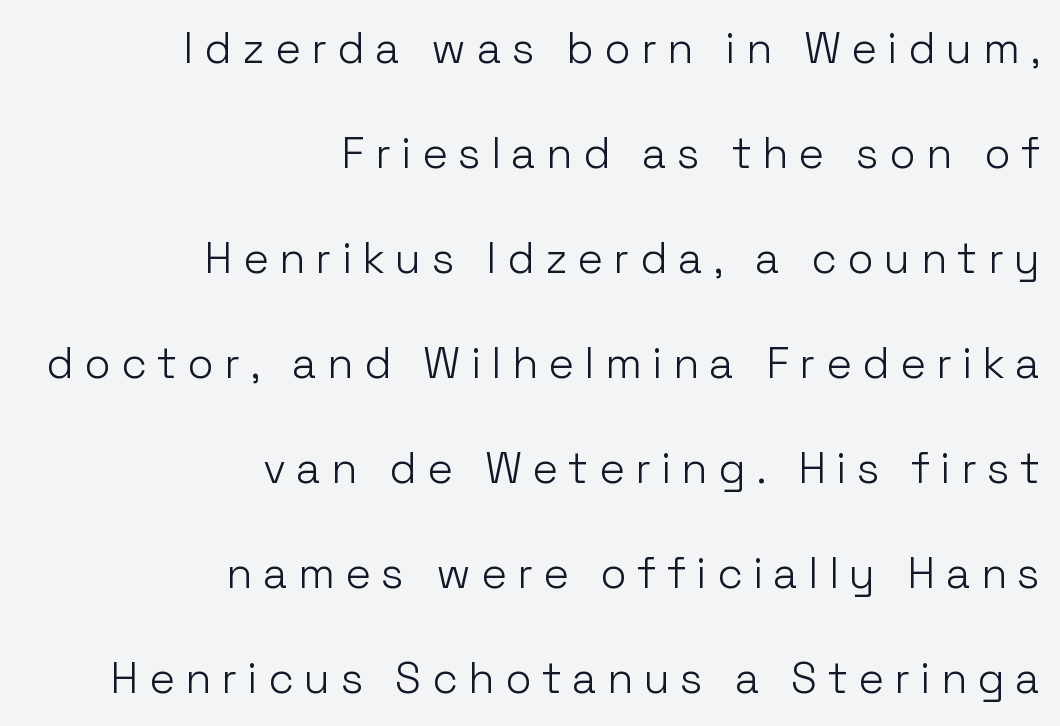
Unlike a traditional serif, this face leaves its strokes unadorned. Style check: upright. The letters advance in unequal steps, a hallmark of proportional type. Line endings align vertically; line beginnings do not. A quiet, ordinary-to-light weight characterises the typeface. Lines of text with bare space underneath.
